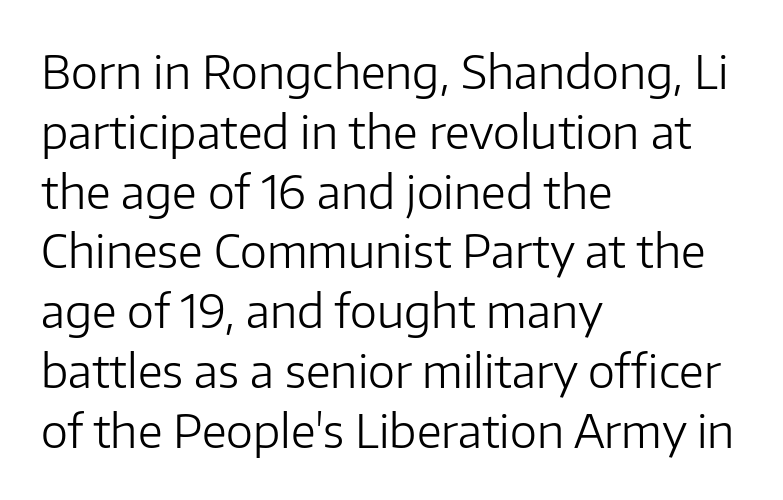
{"serif": "no", "italic": "no", "bold": "no", "weight": "light", "width": "normal", "stroke_contrast": "low", "x_height": "medium", "monospaced": "no", "underline": "no", "align": "left", "line_spacing": "normal", "line_spacing_ratio": 1.3, "letter_spacing": "normal", "letter_spacing_em": 0.0, "glyph_px": 46}
